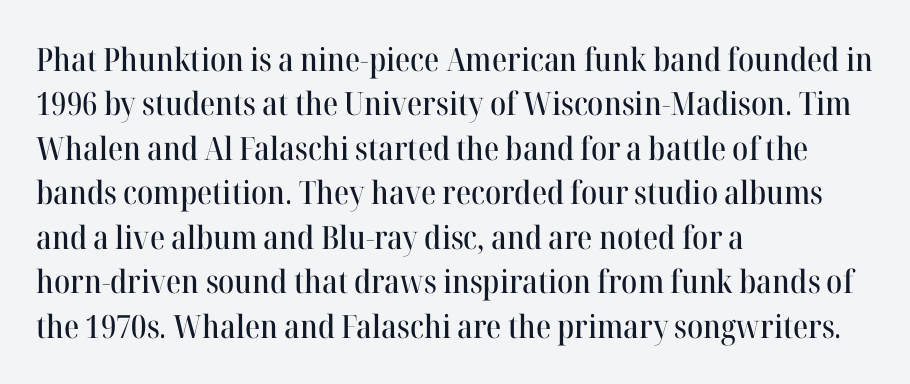
{"serif": "yes", "italic": "no", "width": "normal", "stroke_contrast": "high", "x_height": "medium", "monospaced": "no", "underline": "no", "align": "left", "line_spacing": "normal", "line_spacing_ratio": 1.39, "letter_spacing": "normal", "letter_spacing_em": 0.0, "glyph_px": 32}
